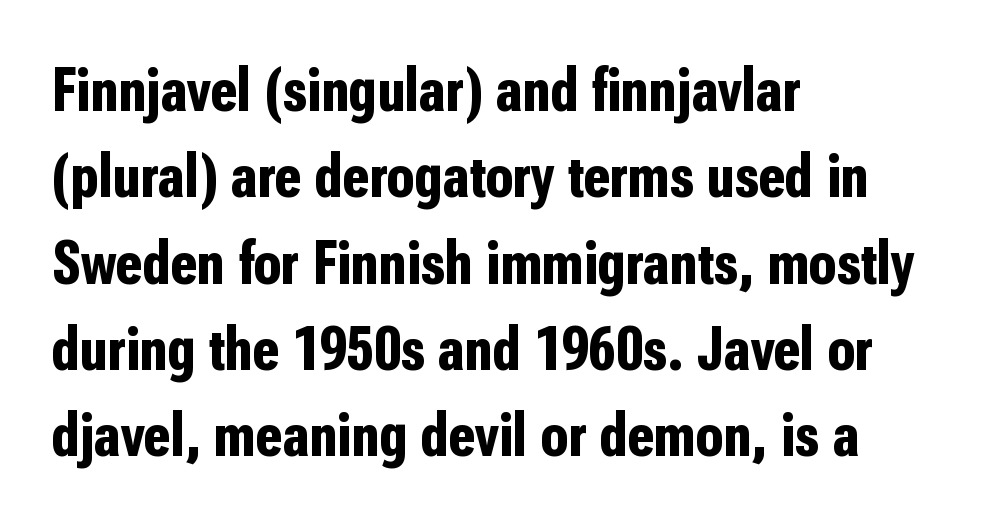
Q: Is the text bold? A: Yes.
Q: Is the text italic (slanted)? A: No, it is upright.
Q: Is the typeface a serif or a sans-serif typeface? A: Sans-serif.
Q: Is the text underlined? A: No.
Q: How is the paragraph aligned? A: Left-aligned.
Q: Is the spacing between letters normal or unusually wide? A: Normal.
Q: Is the spacing between lines tight, normal or loose? A: Normal.
Q: Width (condensed, normal, or wide)? A: Condensed.
Q: Stroke contrast? A: Low.
Q: x-height? A: Medium.
Q: Monospaced? A: No.
